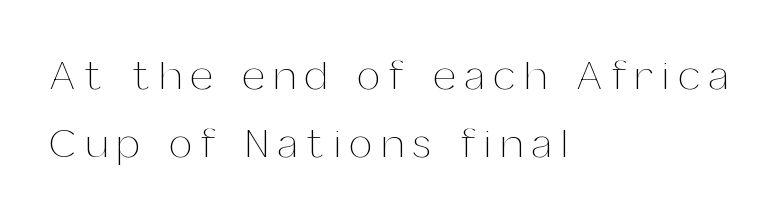
{"italic": "no", "bold": "no", "weight": "thin", "width": "normal", "stroke_contrast": "medium", "x_height": "medium", "monospaced": "no", "underline": "no", "align": "left", "line_spacing": "normal", "line_spacing_ratio": 1.67, "letter_spacing": "wide", "letter_spacing_em": 0.23, "glyph_px": 41}
